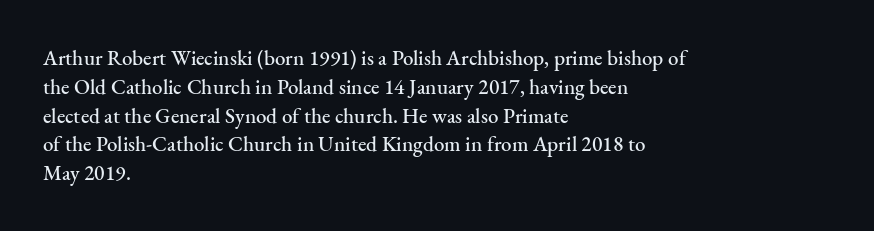
Q: Is the text italic (slanted)? A: No, it is upright.
Q: Is the text underlined? A: No.
Q: How is the paragraph aligned? A: Left-aligned.
Q: Is the spacing between letters normal or unusually wide? A: Normal.
Q: Is the spacing between lines tight, normal or loose? A: Normal.
